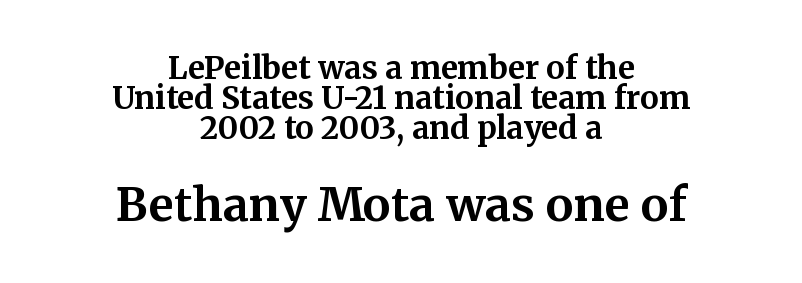
Q: Is the text bold? A: Yes.
Q: Is the text italic (slanted)? A: No, it is upright.
Q: Is the typeface a serif or a sans-serif typeface? A: Serif.
Q: Is the text underlined? A: No.
Q: How is the paragraph aligned? A: Centered.
Q: Is the spacing between letters normal or unusually wide? A: Normal.
Q: Is the spacing between lines tight, normal or loose? A: Tight.
Q: Which block of text is set in a larger size, the first (top) or the second (bottom)? A: The second (bottom) one.
Q: Width (condensed, normal, or wide)? A: Normal.
Q: Stroke contrast? A: Medium.
Q: x-height? A: Medium.
Q: Monospaced? A: No.
